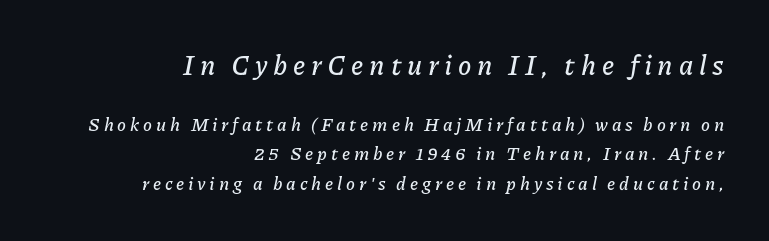
Q: Is the text italic (slanted)? A: Yes, it leans right by about 11 degrees.
Q: Is the text underlined? A: No.
Q: How is the paragraph aligned? A: Right-aligned.
Q: Is the spacing between letters normal or unusually wide? A: Unusually wide.
Q: Is the spacing between lines tight, normal or loose? A: Normal.
Q: Which block of text is set in a larger size, the first (top) or the second (bottom)? A: The first (top) one.
